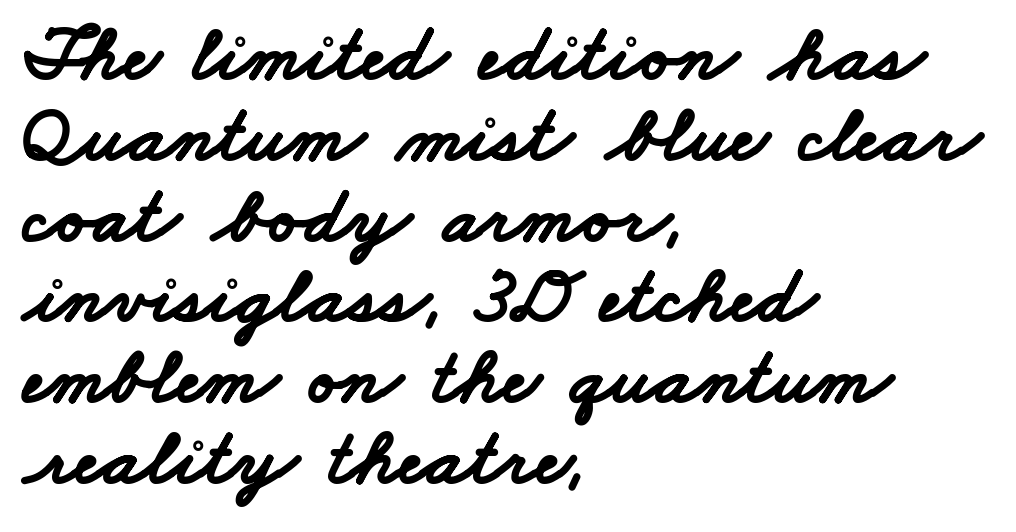
{"serif": "no", "bold": "yes", "weight": "bold", "width": "wide", "stroke_contrast": "low", "x_height": "small", "monospaced": "no", "underline": "no", "align": "left", "line_spacing": "tight", "line_spacing_ratio": 1.01, "letter_spacing": "normal", "letter_spacing_em": 0.0, "glyph_px": 80}
